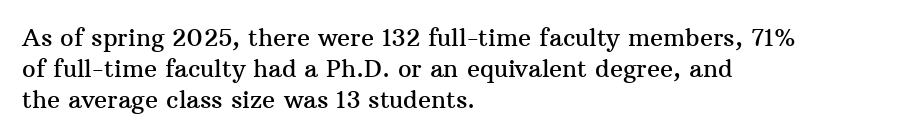
{"italic": "no", "underline": "no", "align": "left", "line_spacing": "normal", "line_spacing_ratio": 1.3, "letter_spacing": "normal", "letter_spacing_em": 0.0, "glyph_px": 24}
